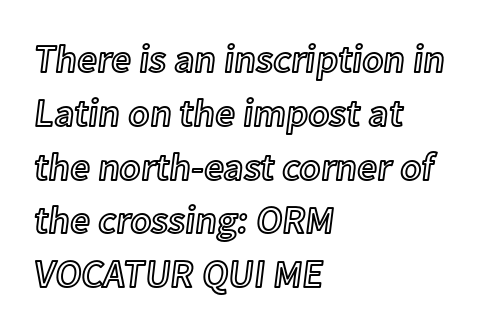
The image shows 39 px text type; set left-aligned, normal line spacing (1.38x), normal letter spacing, not underlined; a medium x-height.
